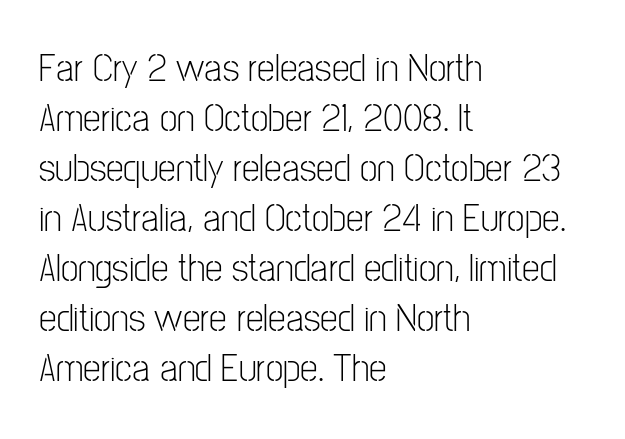
The image shows 40 px light, condensed sans-serif type, upright; set left-aligned, normal line spacing (1.25x), normal letter spacing, not underlined; low stroke contrast and a medium x-height.
